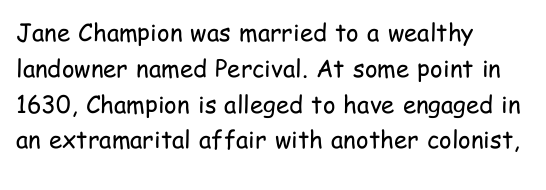
The image shows 24 px text type, upright; set left-aligned, normal line spacing (1.49x), normal letter spacing, not underlined.
